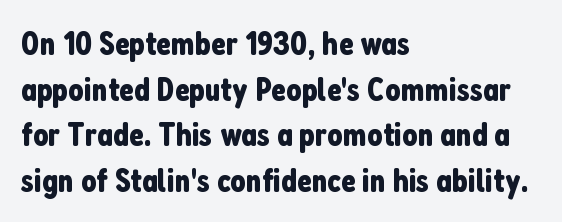
{"serif": "no", "italic": "no", "width": "condensed", "stroke_contrast": "low", "x_height": "medium", "monospaced": "no", "underline": "no", "align": "left", "line_spacing": "normal", "line_spacing_ratio": 1.34, "letter_spacing": "normal", "letter_spacing_em": 0.0, "glyph_px": 34}
